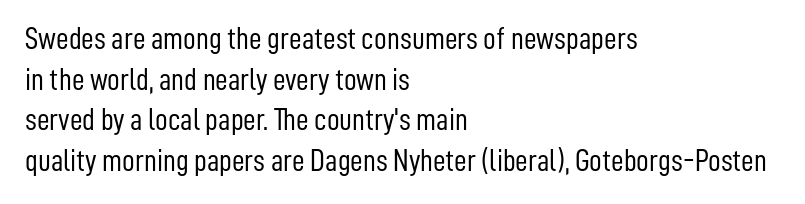
The image shows 31 px light, condensed sans-serif type, upright; set left-aligned, normal line spacing (1.31x), normal letter spacing, not underlined; low stroke contrast and a medium x-height.
